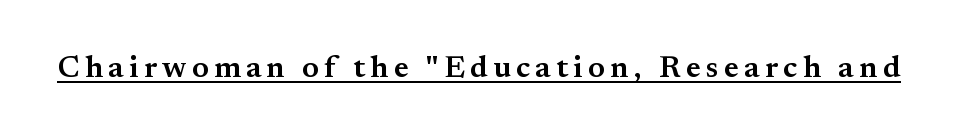
{"serif": "yes", "italic": "no", "bold": "semi", "weight": "semibold", "width": "normal", "stroke_contrast": "medium", "x_height": "small", "monospaced": "no", "underline": "yes", "glyph_px": 31}
